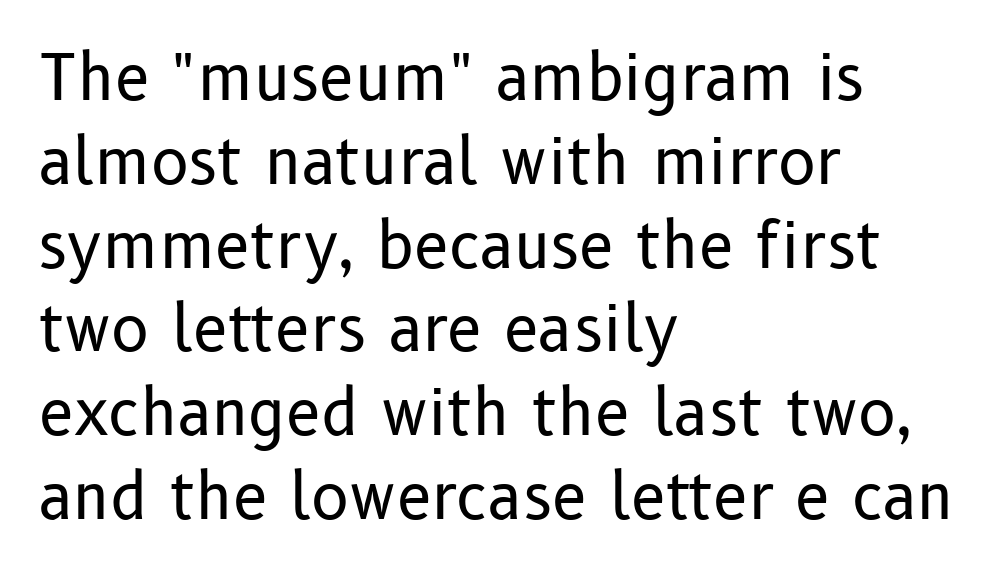
The image shows 63 px regular-weight sans-serif type, upright; set left-aligned, normal line spacing (1.33x), normal letter spacing, not underlined; low stroke contrast and a medium x-height.
